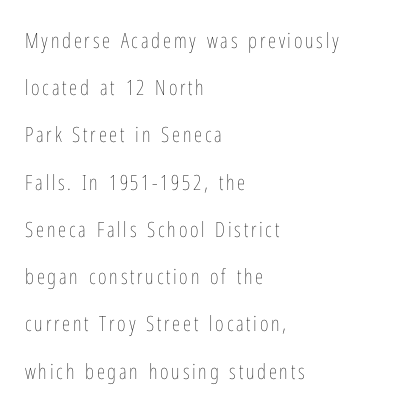
The image shows 21 px text type, upright; set left-aligned, loose line spacing (2.25x), not underlined.
